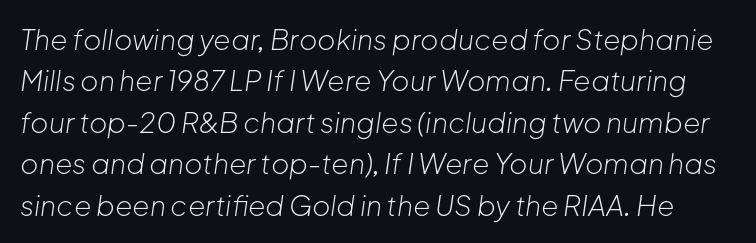
{"italic": "yes", "lean": "right", "slant_degrees": 8, "bold": "no", "weight": "light", "width": "normal", "stroke_contrast": "low", "x_height": "medium", "monospaced": "no", "underline": "no", "line_spacing": "normal", "line_spacing_ratio": 1.48, "letter_spacing": "normal", "letter_spacing_em": 0.0, "glyph_px": 28}
